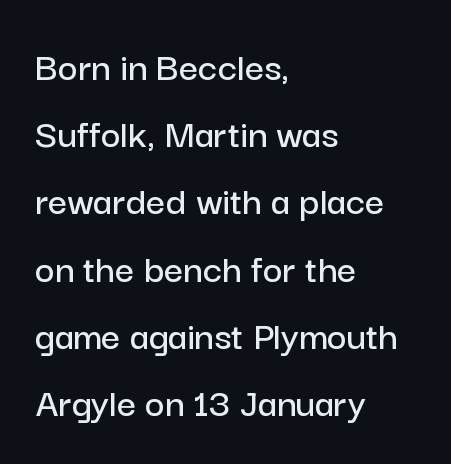
Q: Is the text italic (slanted)? A: No, it is upright.
Q: Is the typeface a serif or a sans-serif typeface? A: Sans-serif.
Q: Is the text underlined? A: No.
Q: How is the paragraph aligned? A: Left-aligned.
Q: Is the spacing between letters normal or unusually wide? A: Normal.
Q: Is the spacing between lines tight, normal or loose? A: Normal.
Q: Width (condensed, normal, or wide)? A: Normal.
Q: Stroke contrast? A: Low.
Q: x-height? A: Medium.
Q: Monospaced? A: No.
